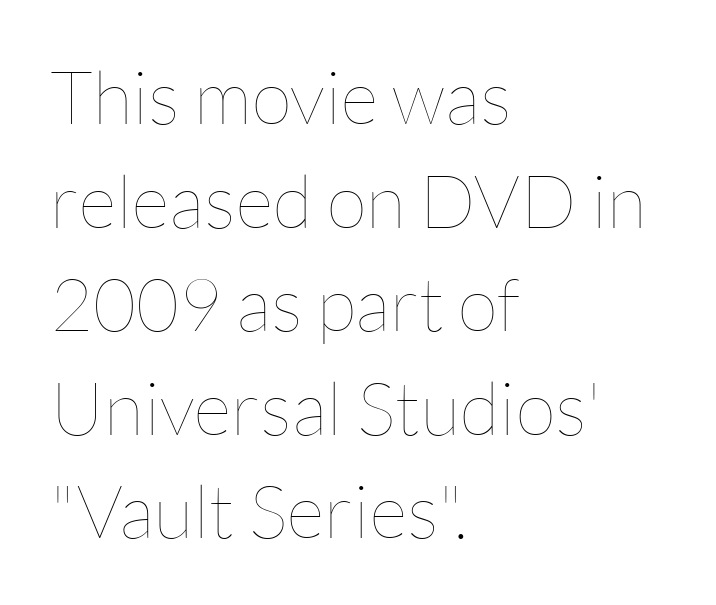
The image shows 74 px thin type, upright; set left-aligned, normal line spacing (1.4x), normal letter spacing, not underlined; low stroke contrast and a medium x-height.
